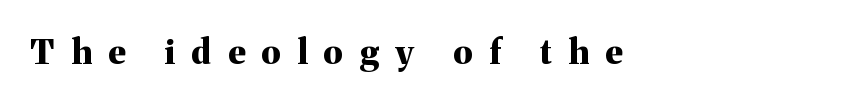
Is this a sans? No — the strokes have serifs. Letter spacing: wide. When letters stand straight like this, we call the style roman or upright. The passage shown is typed in a proportional face where columns would drift. Reading down the block, your eye returns to a fixed left position each line. Rule under the text: the space is simply empty.
